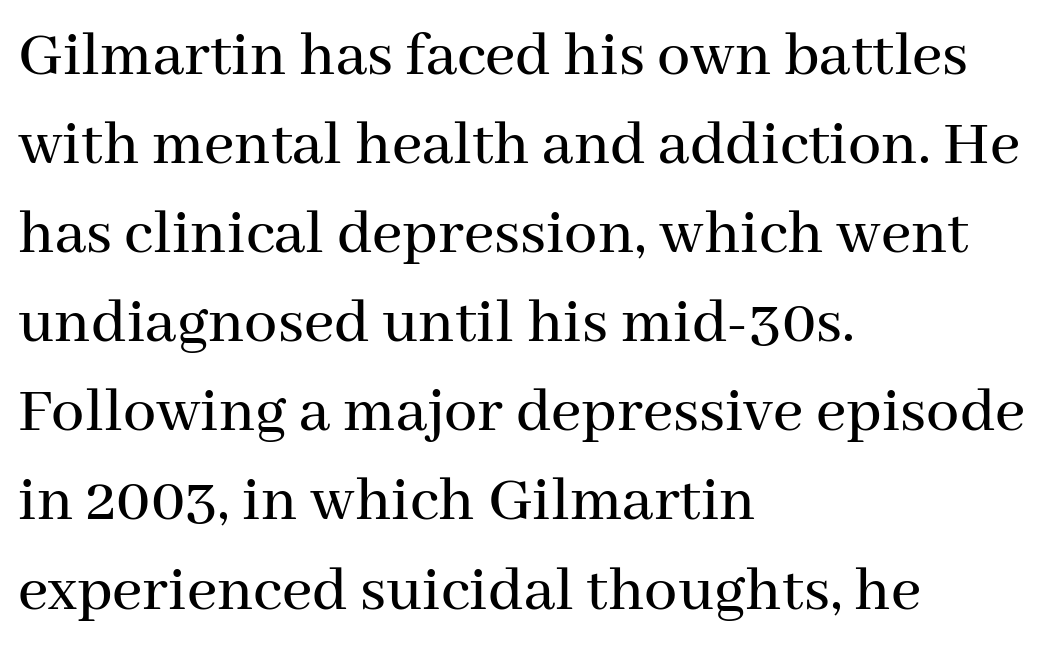
Each letter keeps its own natural width here, so spacing adapts to shape. The letters sit at their default tracking, neither squeezed nor spread. Serif or sans? Serif — the stroke terminals have little feet. The rendering uses a moderate line-height, typical for paragraphs. Each row of text sits above clean, open space.
